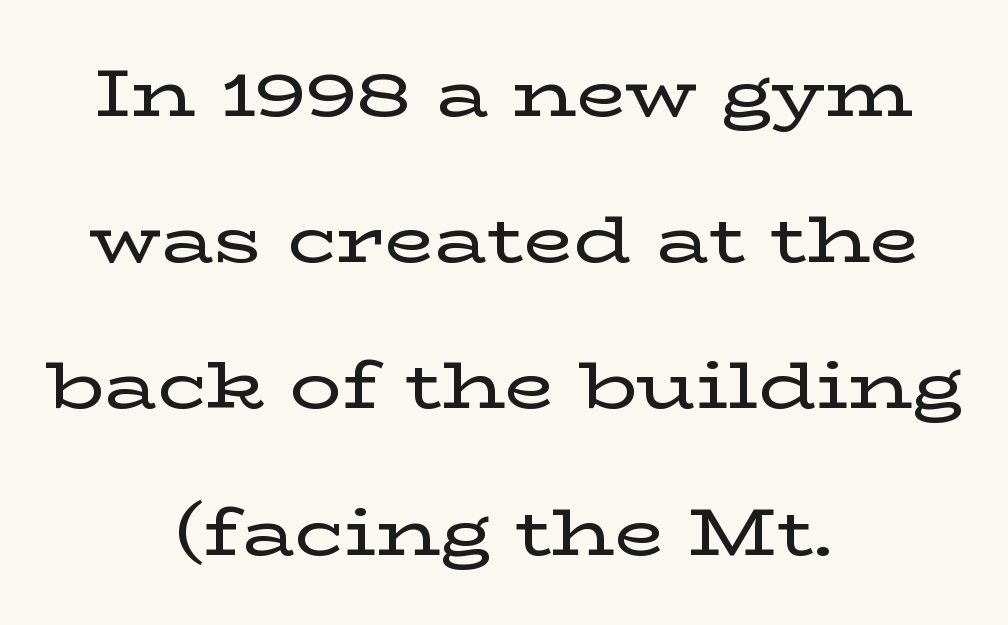
Q: Is the text italic (slanted)? A: No, it is upright.
Q: Is the typeface a serif or a sans-serif typeface? A: Serif.
Q: Is the text underlined? A: No.
Q: How is the paragraph aligned? A: Centered.
Q: Is the spacing between letters normal or unusually wide? A: Normal.
Q: Is the spacing between lines tight, normal or loose? A: Loose.
Q: Width (condensed, normal, or wide)? A: Wide.
Q: Stroke contrast? A: Low.
Q: x-height? A: Medium.
Q: Monospaced? A: No.
